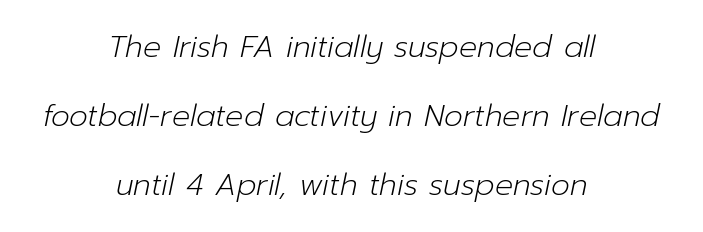
The face used here is proportionally spaced, like ordinary book or web type. Think standard paragraph weight, or any step lighter than that. Nothing unusual about the tracking: characters are spaced as the font intends. Underlining? Definitely not there. The passage shown stacks its lines with a broad gap.
